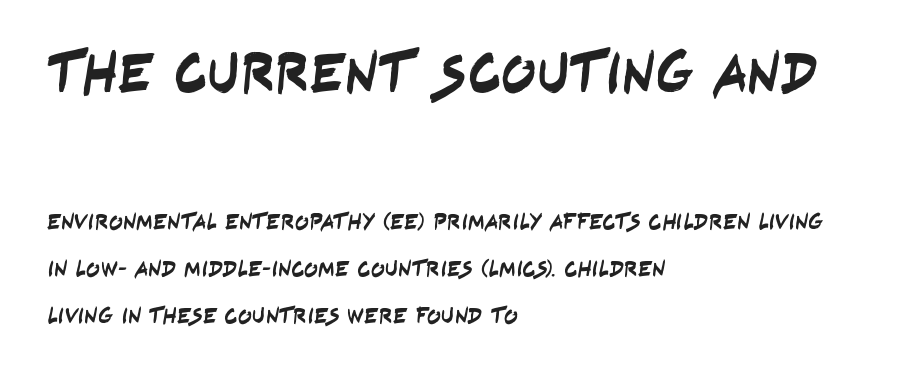
The image shows 58 px condensed sans-serif type; set left-aligned, loose line spacing (2.03x), normal letter spacing, not underlined; the first (top) block is 2.52x larger; low stroke contrast and a large x-height.
